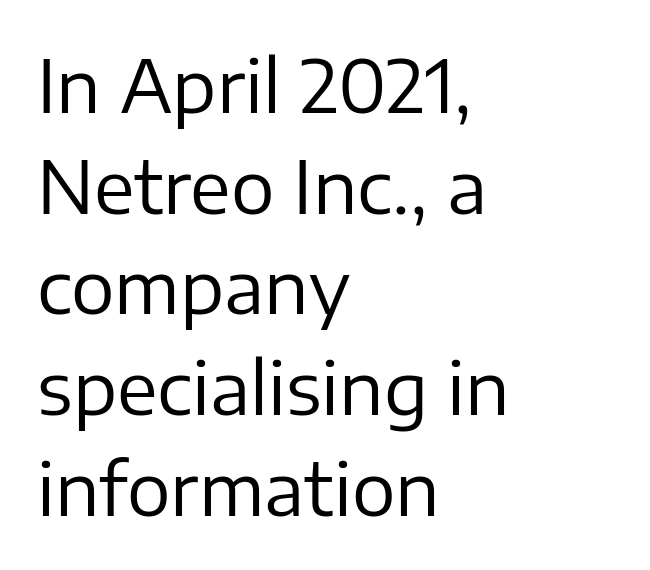
Here the glyphs are tracked normally, forming tight word shapes. Letters rest on an invisible, unmarked baseline. Unbolded letterforms with no extra heft. Italic: no, the glyphs are upright roman. Does the type have serifs? No, each stem ends abruptly.
